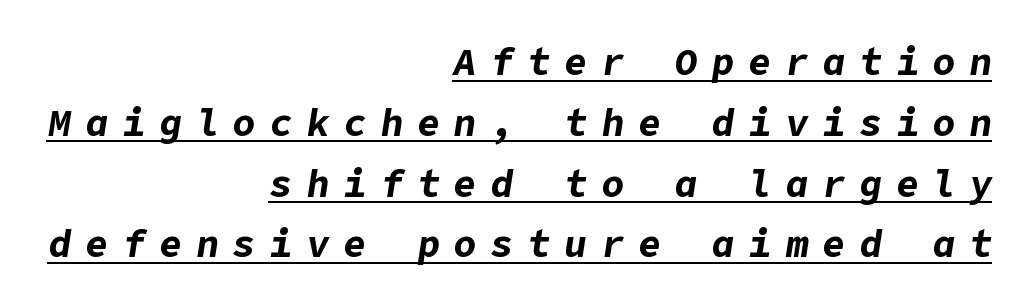
{"italic": "yes", "lean": "right", "slant_degrees": 9, "bold": "yes", "weight": "bold", "width": "normal", "stroke_contrast": "low", "x_height": "medium", "underline": "yes", "align": "right", "line_spacing": "normal", "line_spacing_ratio": 1.6, "letter_spacing": "wide", "letter_spacing_em": 0.37, "glyph_px": 38}
